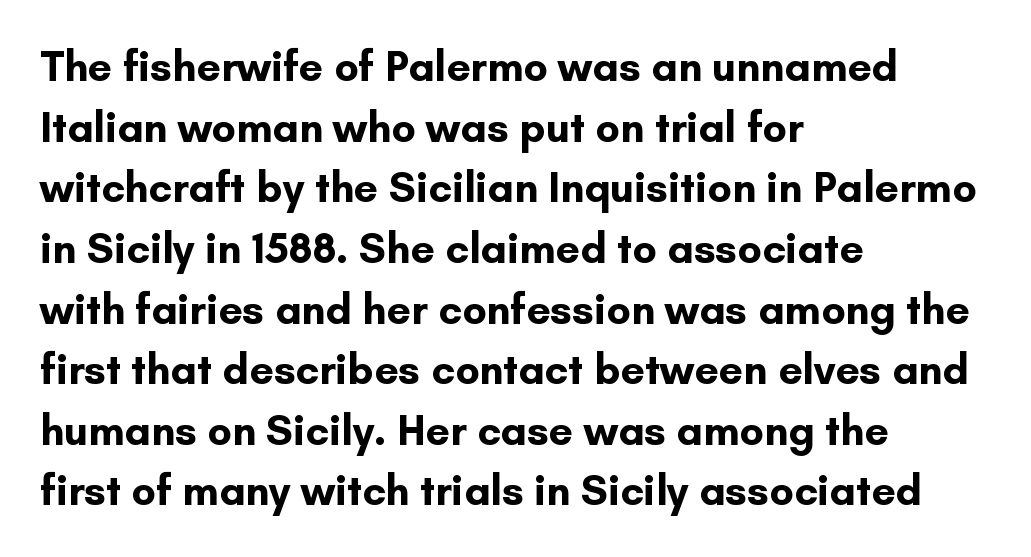
Lines of text with bare space underneath. Posture: straight, roman, zero tilt. How are the letters spaced? Ordinarily, with no added tracking. The characters display no serif detailing; their extremities are plain. I'd describe the lettering as bold — thick and assertive. Short and long lines alike share a common starting point at left.
